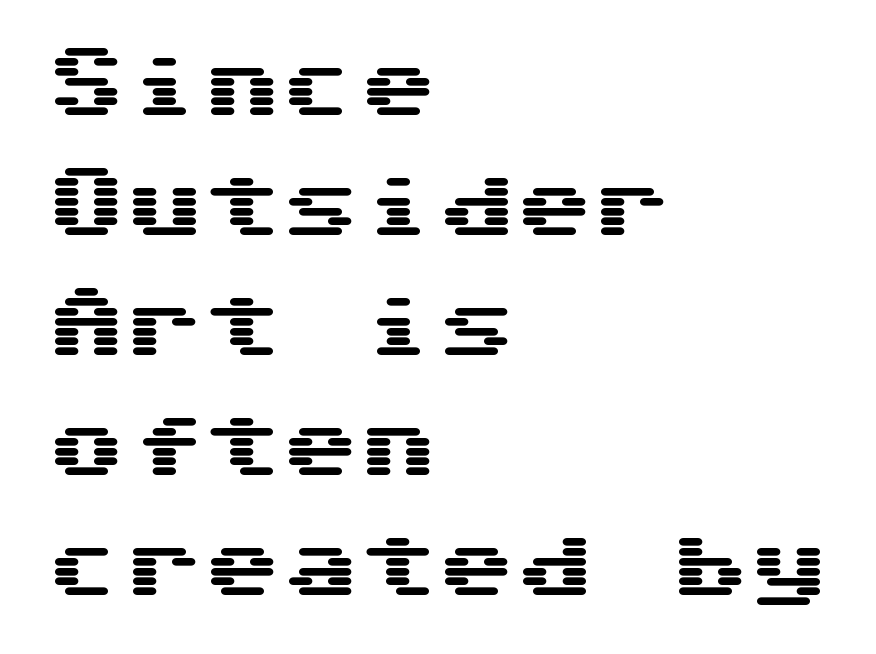
The image shows 78 px wide sans-serif type, upright; set left-aligned, normal line spacing (1.54x), normal letter spacing, not underlined; medium stroke contrast and a medium x-height.
